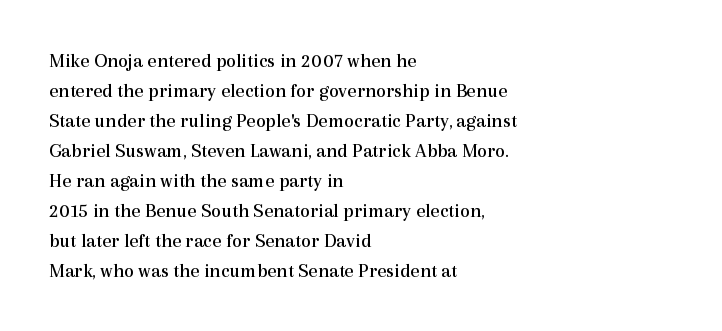
The face looks like a standard text weight, possibly lighter. A normal amount of white space separates one row of letters from the next. Line beginnings align vertically; line endings do not. The horizontal fit of the characters is conventional and even. The passage shown is not underscored anywhere.
